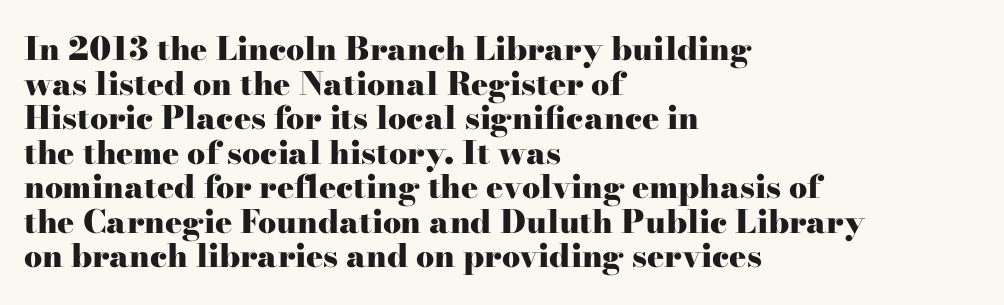
Line spacing here is tight. These lines are composed in type with serifs. Character widths vary here, with narrow letters taking less room than wide ones. This rendering uses left alignment, leaving the right contour irregular. Has an underline been added? It has not.
